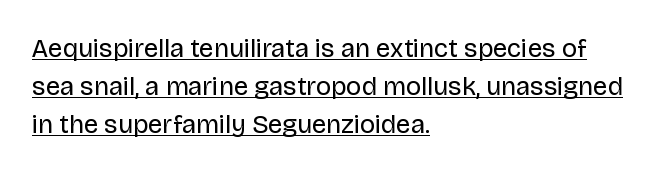
Q: Is the text bold? A: No.
Q: Is the text italic (slanted)? A: No, it is upright.
Q: Is the text underlined? A: Yes.
Q: How is the paragraph aligned? A: Left-aligned.
Q: Is the spacing between letters normal or unusually wide? A: Normal.
Q: Is the spacing between lines tight, normal or loose? A: Normal.
